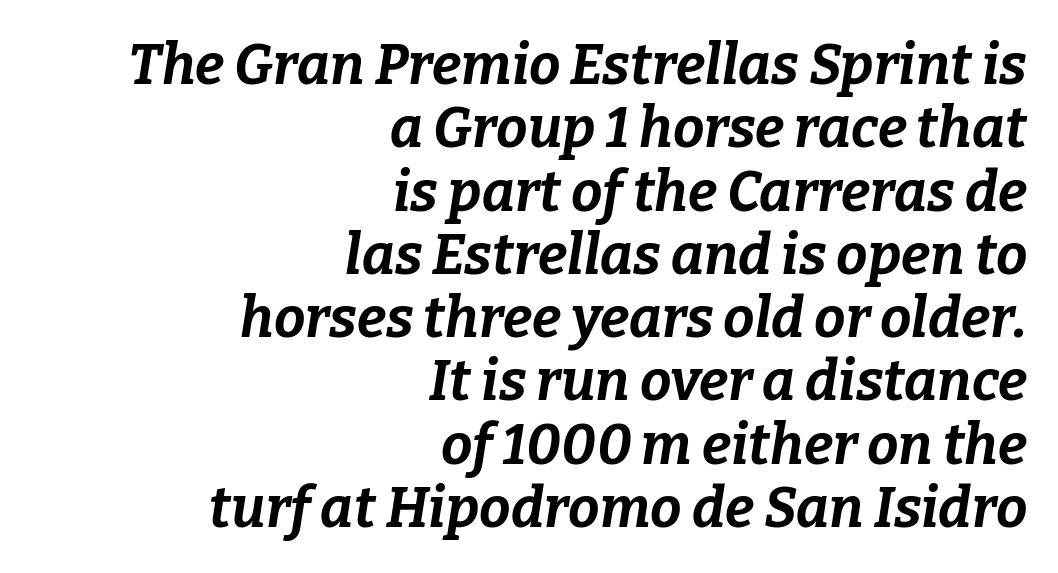
All the whitespace from short lines collects on the left. If you measured baseline to baseline, you'd find a short distance. The face used here is rendered with its standard letterfit. Slant detected: the letters are inclined. Note the varied advance widths — an 'i' is clearly narrower than an 'm'. The zone under the glyphs is completely vacant.
